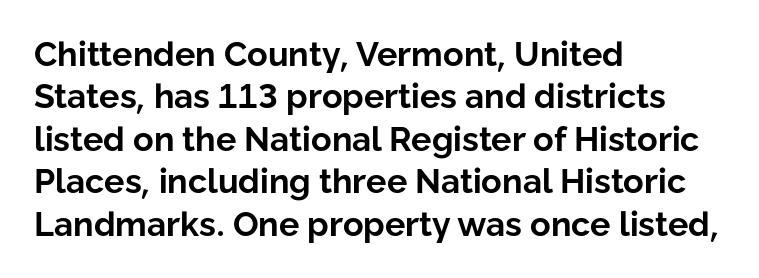
{"serif": "no", "italic": "no", "bold": "yes", "weight": "bold", "width": "normal", "stroke_contrast": "low", "x_height": "medium", "monospaced": "no", "underline": "no", "align": "left", "line_spacing": "normal", "line_spacing_ratio": 1.25, "letter_spacing": "normal", "letter_spacing_em": 0.0, "glyph_px": 34}
